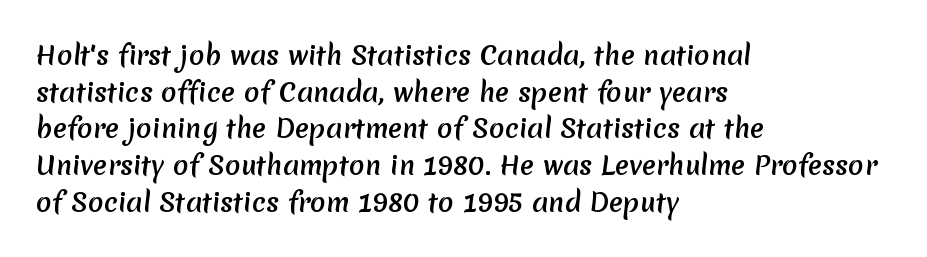
{"bold": "yes", "underline": "no", "align": "left", "line_spacing": "normal", "line_spacing_ratio": 1.41, "letter_spacing": "normal", "letter_spacing_em": 0.0, "glyph_px": 26}
